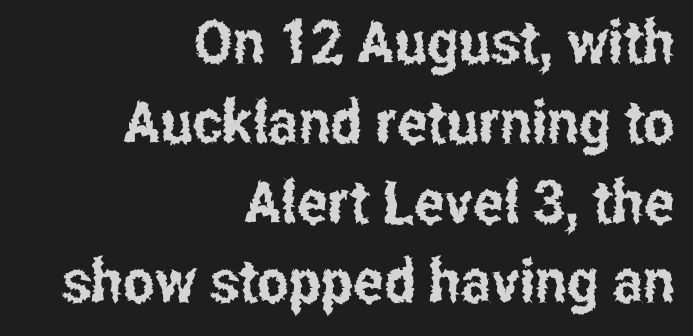
Right-aligned paragraph, ragged on the left. Proportional: the letters do not fall into vertical columns. Style check: upright. Font category for this specimen: sans-serif. The lines sit at an ordinary, default distance from one another. Descenders hang freely into open space.
